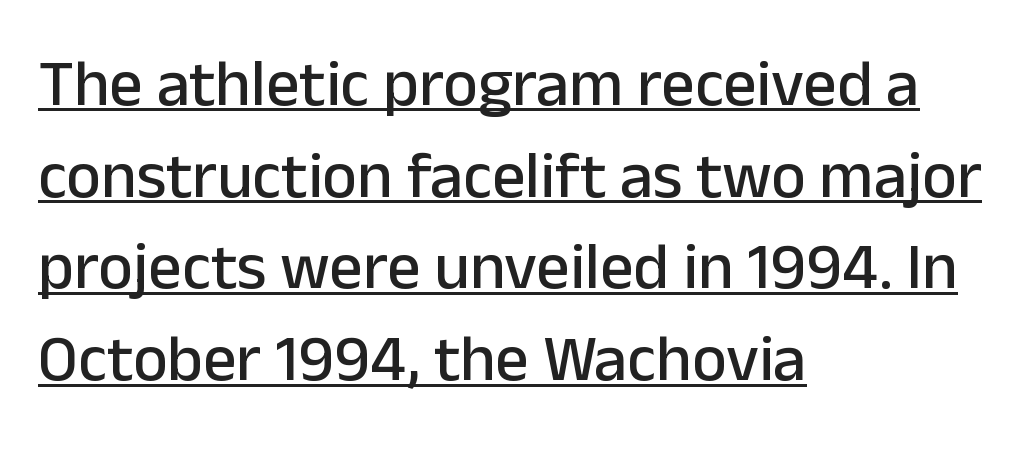
Q: Is the text italic (slanted)? A: No, it is upright.
Q: Is the typeface a serif or a sans-serif typeface? A: Sans-serif.
Q: Is the text underlined? A: Yes.
Q: How is the paragraph aligned? A: Left-aligned.
Q: Is the spacing between letters normal or unusually wide? A: Normal.
Q: Is the spacing between lines tight, normal or loose? A: Normal.
Q: Width (condensed, normal, or wide)? A: Normal.
Q: Stroke contrast? A: Low.
Q: x-height? A: Medium.
Q: Monospaced? A: No.
